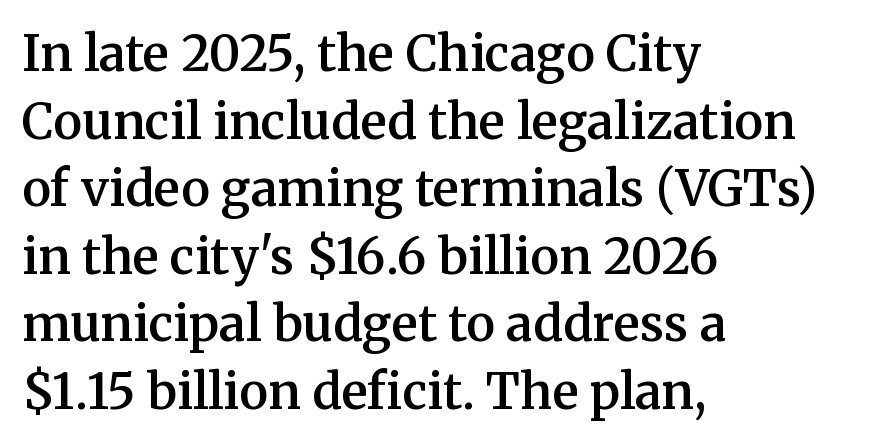
{"serif": "yes", "italic": "no", "bold": "semi", "weight": "semibold", "width": "normal", "stroke_contrast": "medium", "x_height": "medium", "monospaced": "no", "underline": "no", "align": "left", "line_spacing": "normal", "line_spacing_ratio": 1.38, "letter_spacing": "normal", "letter_spacing_em": 0.0, "glyph_px": 49}
